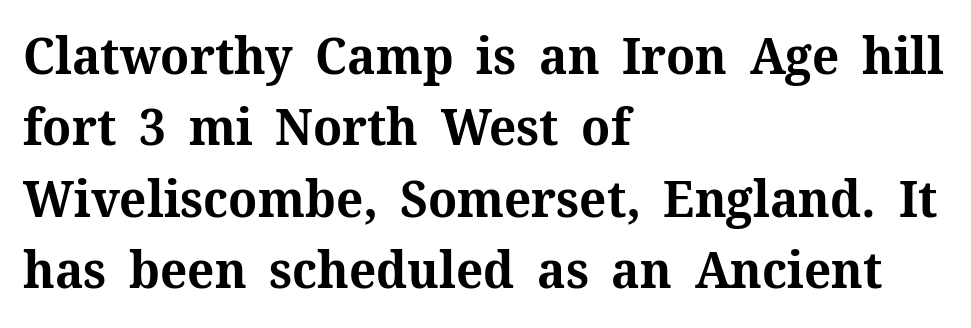
Q: Is the text bold? A: Yes.
Q: Is the text italic (slanted)? A: No, it is upright.
Q: Is the typeface a serif or a sans-serif typeface? A: Serif.
Q: Is the text underlined? A: No.
Q: How is the paragraph aligned? A: Left-aligned.
Q: Is the spacing between letters normal or unusually wide? A: Normal.
Q: Is the spacing between lines tight, normal or loose? A: Normal.
Q: Width (condensed, normal, or wide)? A: Normal.
Q: Stroke contrast? A: Medium.
Q: x-height? A: Medium.
Q: Monospaced? A: No.
